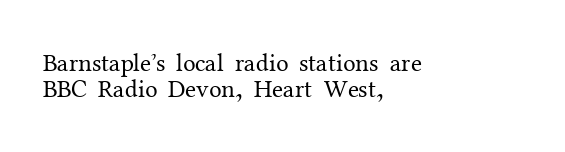
{"italic": "no", "bold": "no", "underline": "no", "align": "left", "line_spacing": "tight", "line_spacing_ratio": 1.04, "letter_spacing": "normal", "letter_spacing_em": 0.0, "glyph_px": 25}
